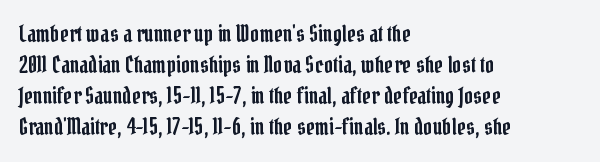
The image shows 22 px text type, upright; set left-aligned, normal line spacing (1.41x), normal letter spacing, not underlined.
